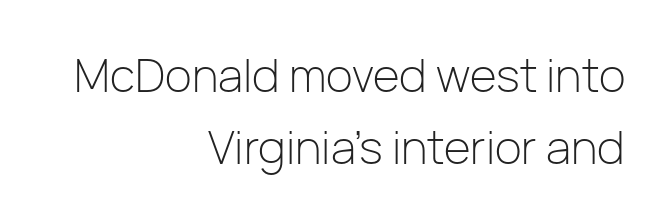
The face used here is proportionally spaced, like ordinary book or web type. Every stem runs plumb, perpendicular to the baseline. You could call the tracking neutral — neither tight nor loose. Weight: in the light-to-regular range.
